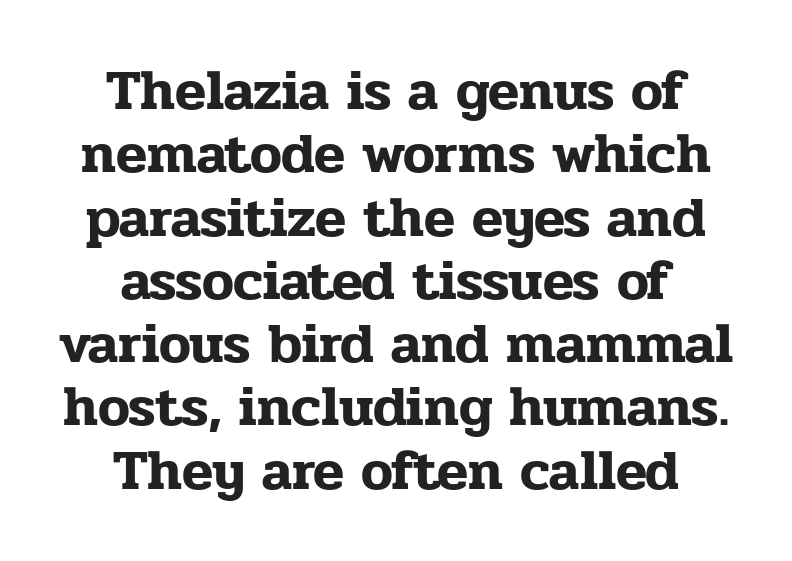
Do the letters lean? They stand straight. The rendering uses natural spacing where letterforms have individual widths. Check where the strokes stop: tiny serifs finish them off. Neither beginnings nor endings align; midpoints do.
